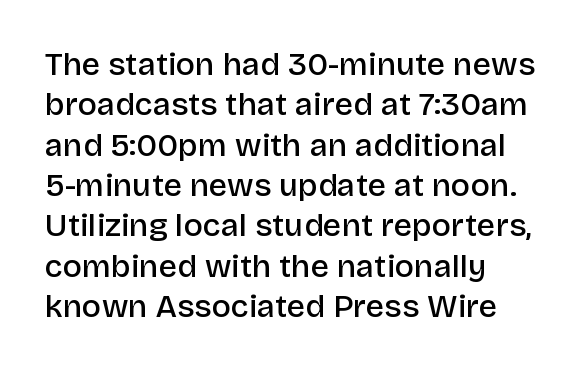
{"serif": "no", "italic": "no", "bold": "semi", "weight": "semibold", "width": "normal", "stroke_contrast": "low", "x_height": "large", "monospaced": "no", "underline": "no", "align": "left", "line_spacing": "normal", "line_spacing_ratio": 1.26, "letter_spacing": "normal", "letter_spacing_em": 0.0, "glyph_px": 32}
